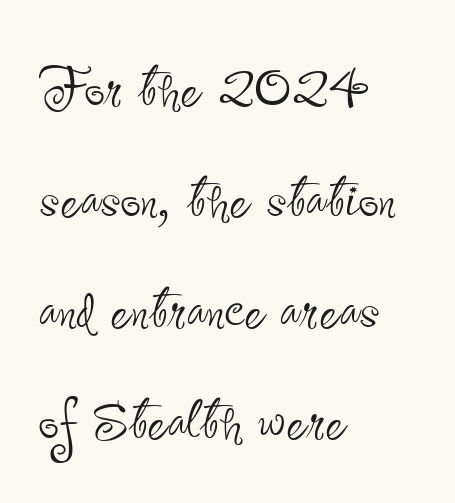
The image shows 72 px thin, condensed sans-serif type; set left-aligned, normal line spacing (1.54x), normal letter spacing, not underlined; low stroke contrast and a small x-height.
